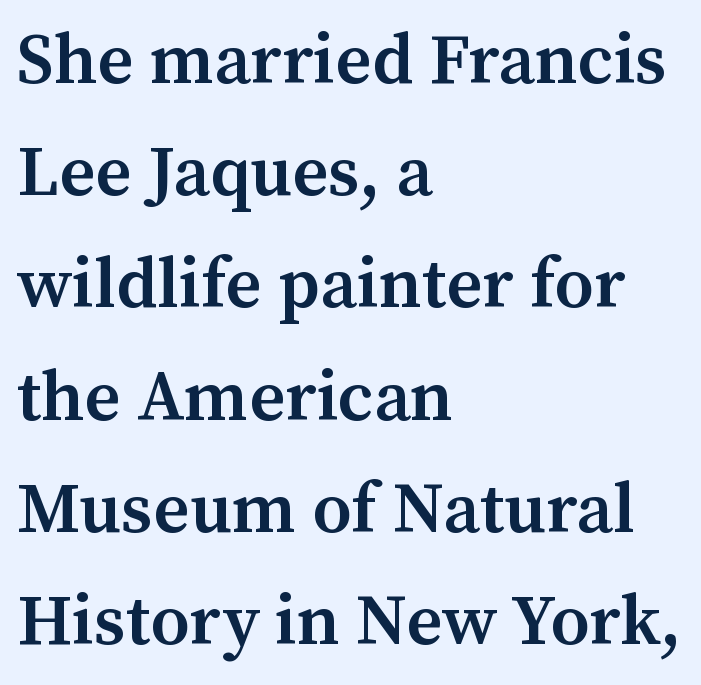
{"serif": "yes", "italic": "no", "bold": "semi", "weight": "semibold", "width": "normal", "stroke_contrast": "medium", "x_height": "medium", "monospaced": "no", "underline": "no", "align": "left", "line_spacing": "normal", "line_spacing_ratio": 1.58, "letter_spacing": "normal", "letter_spacing_em": 0.0, "glyph_px": 71}
